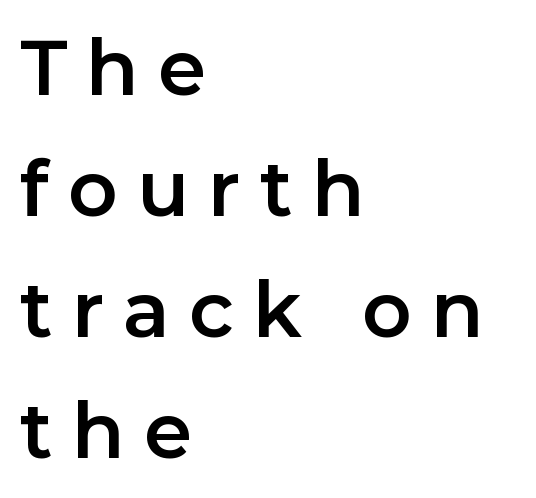
This is roman type, the default non-slanted kind. Does the leading feel generous? No, just average. Casual observation: everything's shoved over to the left. This sample has the flowing, uneven cadence of proportional lettering. These lines have a slow, spaced-out rhythm from letter to letter. The passage shown is not underscored anywhere.
